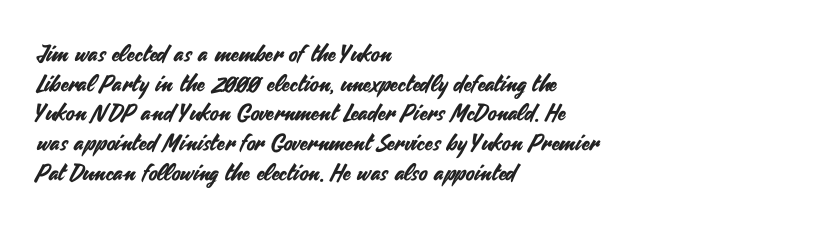
The image shows 23 px text type; set left-aligned, normal line spacing (1.29x), normal letter spacing, not underlined.
